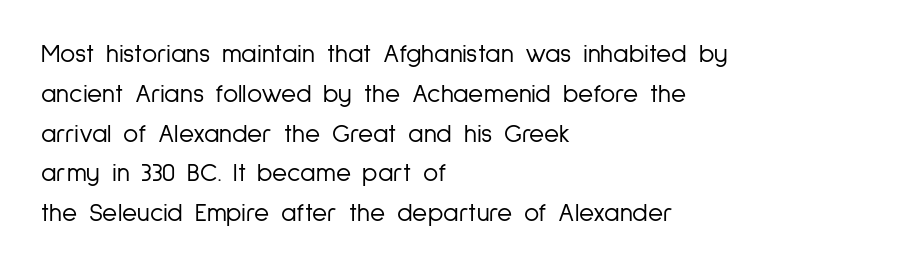
The image shows 26 px text type, upright; set left-aligned, normal line spacing (1.53x), normal letter spacing, not underlined.
